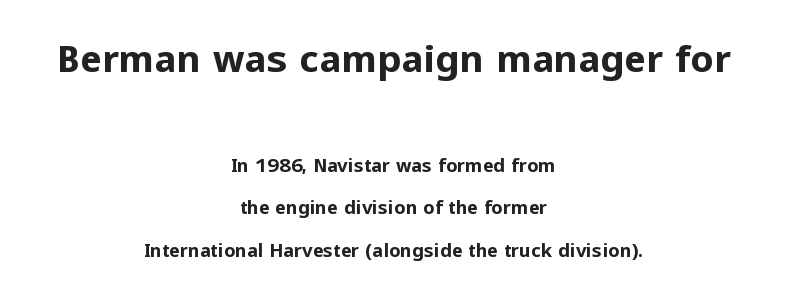
Q: Is the text bold? A: Yes.
Q: Is the text italic (slanted)? A: No, it is upright.
Q: Is the typeface a serif or a sans-serif typeface? A: Sans-serif.
Q: Is the text underlined? A: No.
Q: How is the paragraph aligned? A: Centered.
Q: Is the spacing between letters normal or unusually wide? A: Normal.
Q: Is the spacing between lines tight, normal or loose? A: Loose.
Q: Which block of text is set in a larger size, the first (top) or the second (bottom)? A: The first (top) one.
Q: Width (condensed, normal, or wide)? A: Normal.
Q: Stroke contrast? A: Low.
Q: x-height? A: Medium.
Q: Monospaced? A: No.
